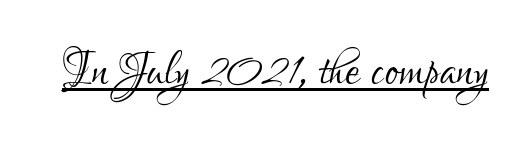
The image shows 64 px light, condensed sans-serif type; set normal letter spacing, underlined; low stroke contrast and a small x-height.
